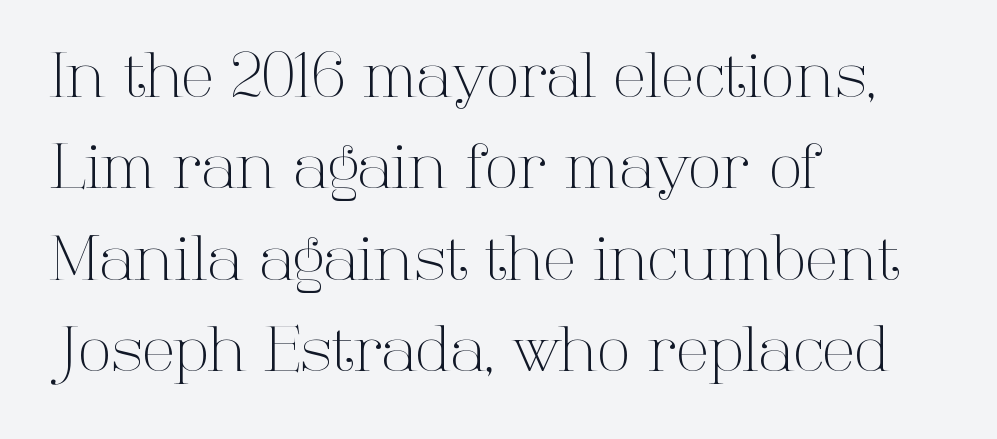
Upright lettering throughout. Glance below the letters and you will spot only blank space. Reading down the column, the eye jumps a familiar distance to each next line. Standard letterfit; no display-style spreading of the glyphs.
